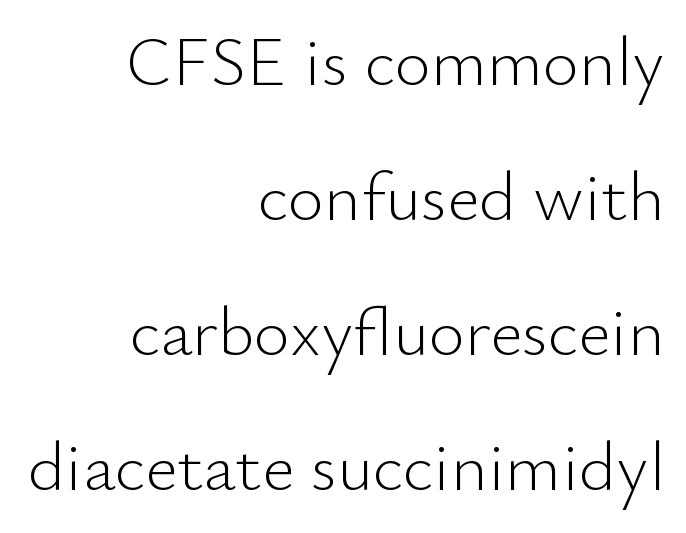
How would I describe the line gaps? Wide and relaxed. Nobody touched the tracking dial on this one. This reads as an unemphasized weight, regular at the heaviest. Character widths vary here, with narrow letters taking less room than wide ones.
